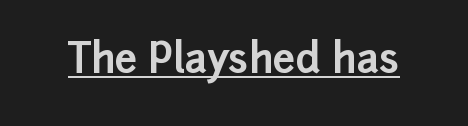
Typographically, this falls in the sans-serif category. Upright lettering throughout. The passage shown is underscored from start to finish. The letters are bold, with thick, heavy strokes. This rendering leaves character spacing at its baseline value. Character widths vary here, with narrow letters taking less room than wide ones.
